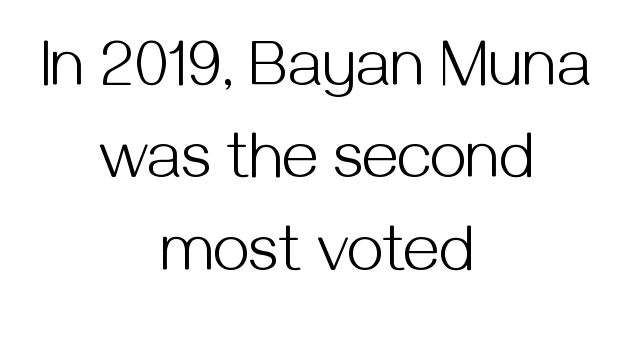
The image shows 65 px light sans-serif type, upright; set centered, normal line spacing (1.42x), normal letter spacing, not underlined; medium stroke contrast and a medium x-height.
